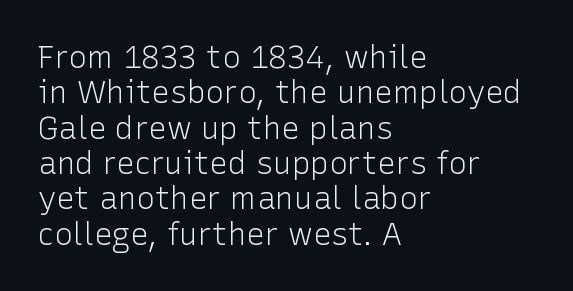
Tightly led — the rows are bunched. Unlike a traditional serif, this face leaves its strokes unadorned. Varying glyph widths throughout — classic text-font behaviour. Horizontal alignment here is leftward, the default for most running prose. The font sits on the lighter half of the weight spectrum, regular included.
